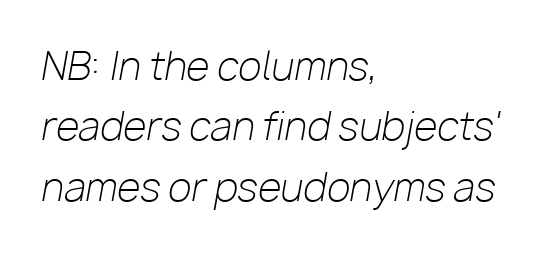
Q: Is the text bold? A: No.
Q: Is the text italic (slanted)? A: Yes, it leans right by about 10 degrees.
Q: Is the text underlined? A: No.
Q: How is the paragraph aligned? A: Left-aligned.
Q: Is the spacing between letters normal or unusually wide? A: Normal.
Q: Is the spacing between lines tight, normal or loose? A: Normal.
Q: Width (condensed, normal, or wide)? A: Normal.
Q: Stroke contrast? A: Low.
Q: x-height? A: Medium.
Q: Monospaced? A: No.
